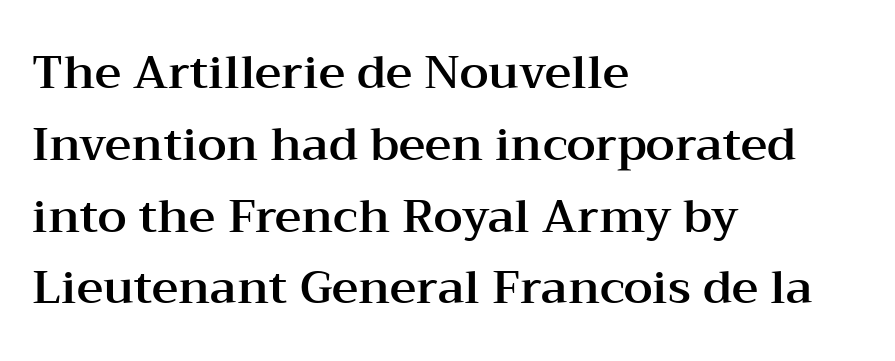
Q: Is the text italic (slanted)? A: No, it is upright.
Q: Is the typeface a serif or a sans-serif typeface? A: Serif.
Q: Is the text underlined? A: No.
Q: How is the paragraph aligned? A: Left-aligned.
Q: Is the spacing between letters normal or unusually wide? A: Normal.
Q: Is the spacing between lines tight, normal or loose? A: Normal.
Q: Width (condensed, normal, or wide)? A: Wide.
Q: Stroke contrast? A: Medium.
Q: x-height? A: Medium.
Q: Monospaced? A: No.
